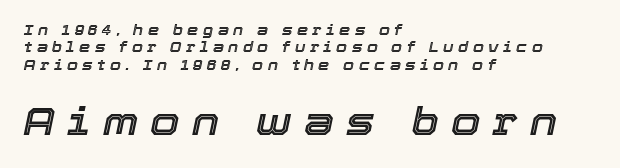
Q: Is the text italic (slanted)? A: Yes, it leans right by about 12 degrees.
Q: Is the text underlined? A: No.
Q: How is the paragraph aligned? A: Left-aligned.
Q: Is the spacing between letters normal or unusually wide? A: Unusually wide.
Q: Which block of text is set in a larger size, the first (top) or the second (bottom)? A: The second (bottom) one.
Q: Width (condensed, normal, or wide)? A: Normal.
Q: x-height? A: Medium.
Q: Monospaced? A: No.
